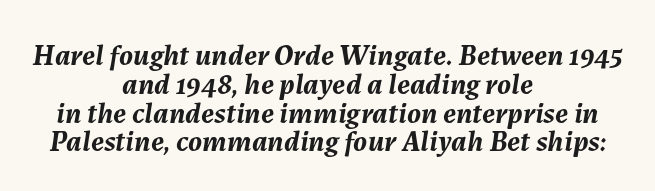
{"italic": "yes", "lean": "right", "slant_degrees": 7, "bold": "yes", "weight": "semibold", "width": "normal", "stroke_contrast": "medium", "x_height": "medium", "monospaced": "no", "underline": "no", "align": "center", "line_spacing": "tight", "line_spacing_ratio": 0.96, "letter_spacing": "normal", "letter_spacing_em": 0.0, "glyph_px": 30}
